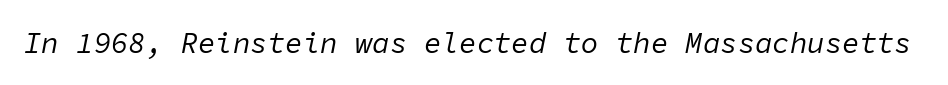
The image shows 29 px regular-weight type, italic (leaning right), monospaced; set normal letter spacing, not underlined; low stroke contrast and a medium x-height.
